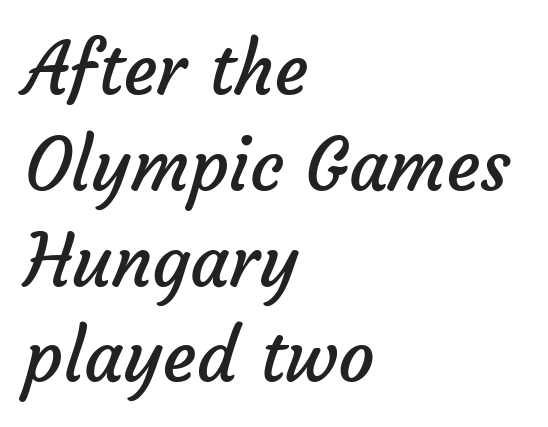
The image shows 72 px regular-weight sans-serif type; set left-aligned, normal line spacing (1.33x), normal letter spacing, not underlined; low stroke contrast and a medium x-height.
